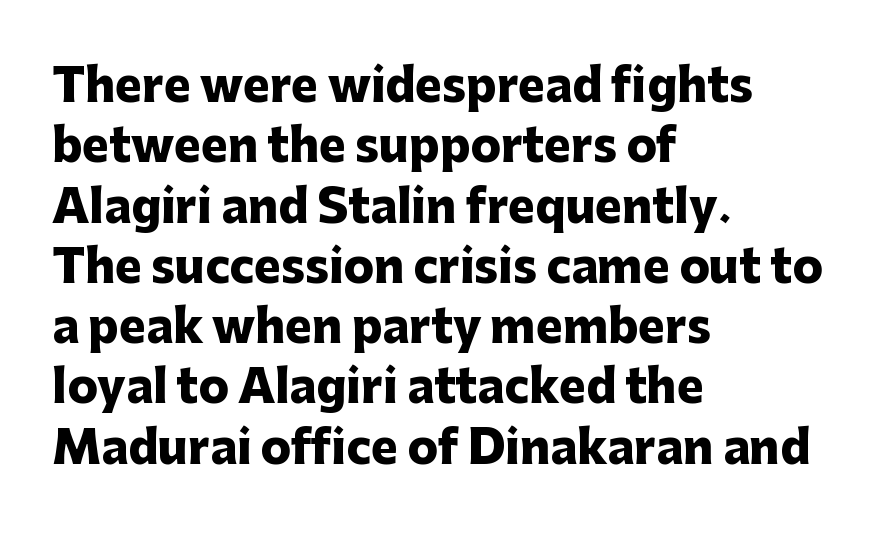
{"serif": "no", "italic": "no", "bold": "yes", "weight": "heavy", "width": "normal", "stroke_contrast": "low", "x_height": "medium", "monospaced": "no", "underline": "no", "align": "left", "line_spacing": "normal", "line_spacing_ratio": 1.34, "letter_spacing": "normal", "letter_spacing_em": 0.0, "glyph_px": 45}
